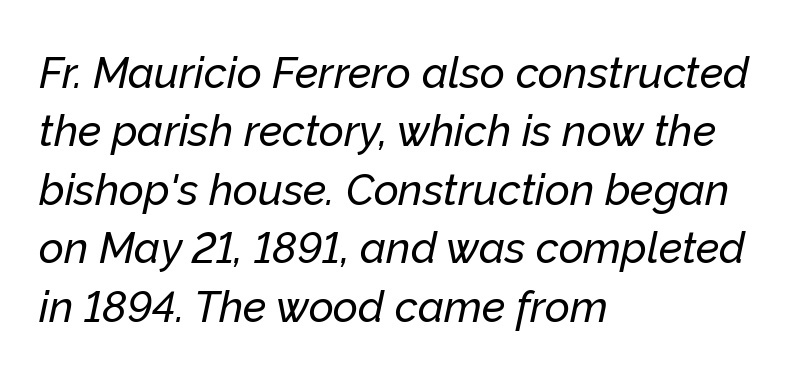
The ragged edge is on the right, which tells us the setting is flush left. Emphasis-style slanted type is in use. Spacing between characters is what you'd get straight out of the box. You could not count columns in this text — the font is proportionally spaced.
